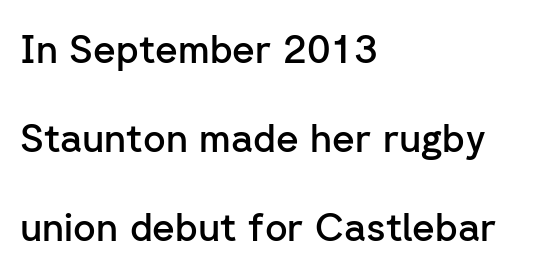
{"serif": "no", "italic": "no", "bold": "semi", "weight": "semibold", "width": "normal", "stroke_contrast": "low", "x_height": "medium", "monospaced": "no", "underline": "no", "align": "left", "line_spacing": "loose", "line_spacing_ratio": 2.28, "letter_spacing": "normal", "letter_spacing_em": 0.0, "glyph_px": 39}
